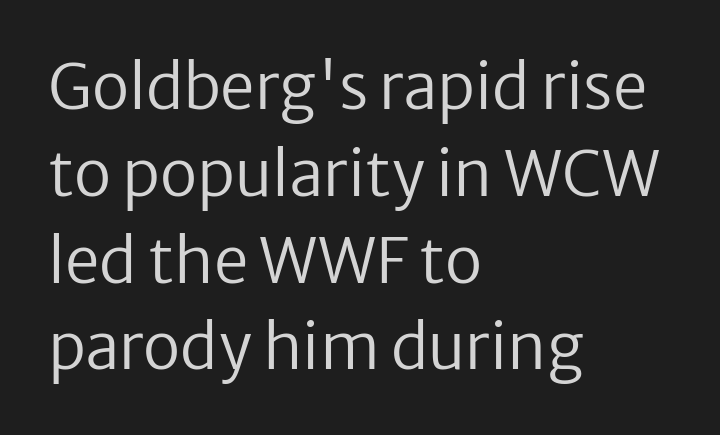
If you drew a ruler down the left edge, every line would touch it. A sans-serif font was chosen for this passage. The passage shown is not bold in any degree. Descender tails drop into unmarked territory. Each letter keeps its own natural width here, so spacing adapts to shape. Upright lettering throughout.
